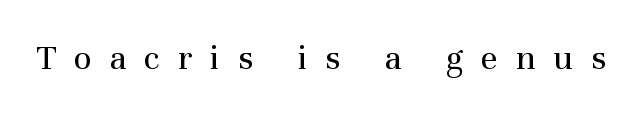
The image shows 37 px regular-weight serif type, upright; set unusually wide letter spacing (+0.49 em), not underlined; medium stroke contrast and a medium x-height.
